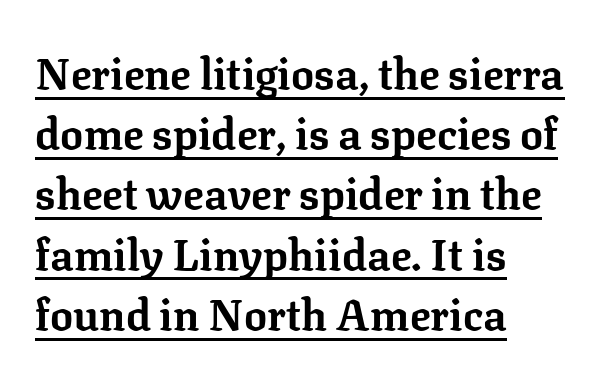
Q: Is the text bold? A: Yes.
Q: Is the text italic (slanted)? A: No, it is upright.
Q: Is the typeface a serif or a sans-serif typeface? A: Serif.
Q: Is the text underlined? A: Yes.
Q: How is the paragraph aligned? A: Left-aligned.
Q: Is the spacing between letters normal or unusually wide? A: Normal.
Q: Is the spacing between lines tight, normal or loose? A: Normal.
Q: Width (condensed, normal, or wide)? A: Normal.
Q: Stroke contrast? A: Low.
Q: x-height? A: Medium.
Q: Monospaced? A: No.
